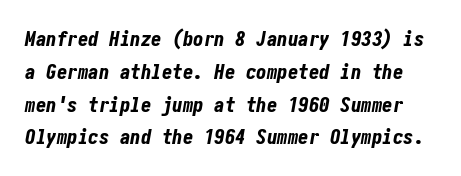
Q: Is the text bold? A: Yes.
Q: Is the text italic (slanted)? A: Yes, it leans right by about 10 degrees.
Q: Is the text underlined? A: No.
Q: Is the spacing between letters normal or unusually wide? A: Normal.
Q: Is the spacing between lines tight, normal or loose? A: Normal.
